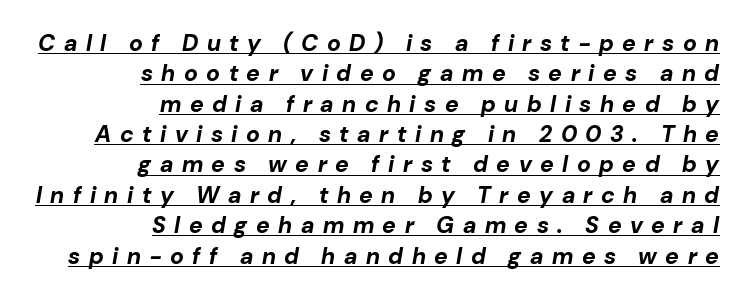
The image shows 23 px bold type, italic (leaning right); set right-aligned, normal line spacing (1.32x), unusually wide letter spacing (+0.37 em), underlined.
